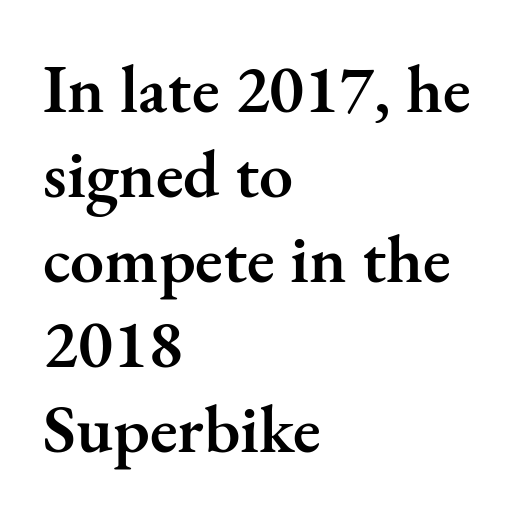
Q: Is the text bold? A: Semi-bold.
Q: Is the text italic (slanted)? A: No, it is upright.
Q: Is the typeface a serif or a sans-serif typeface? A: Serif.
Q: Is the text underlined? A: No.
Q: How is the paragraph aligned? A: Left-aligned.
Q: Is the spacing between letters normal or unusually wide? A: Normal.
Q: Is the spacing between lines tight, normal or loose? A: Normal.
Q: Width (condensed, normal, or wide)? A: Normal.
Q: Stroke contrast? A: Medium.
Q: x-height? A: Small.
Q: Monospaced? A: No.
